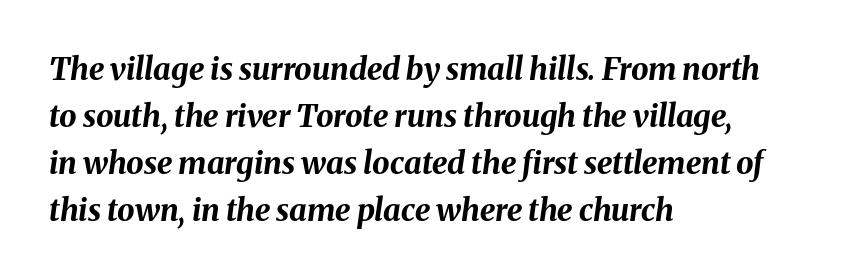
The image shows 31 px bold type, italic (leaning right); set left-aligned, normal line spacing (1.52x), normal letter spacing, not underlined; medium stroke contrast and a medium x-height.
